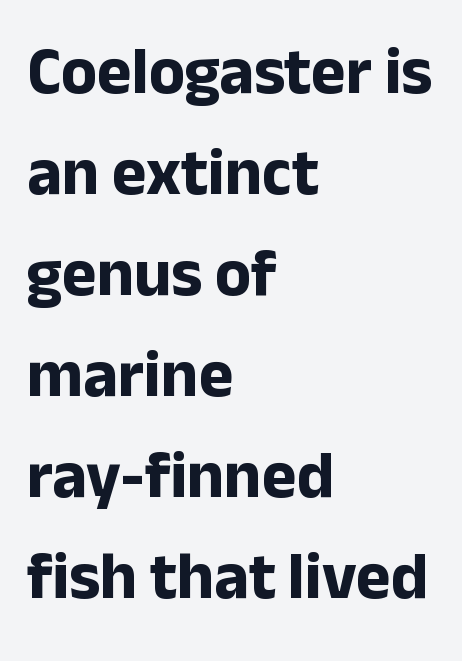
Rendered with straight, roman letterforms. Nope, no serifs anywhere on these letters. No extra tracking has been applied to these lines. Letters rest on an invisible, unmarked baseline. Notice how descenders clear the ascenders below comfortably — that's standard leading. The text block is weighted toward the left margin, trailing off unevenly rightward.
